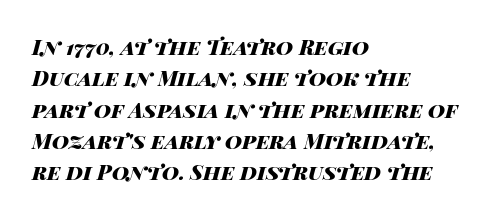
{"italic": "yes", "lean": "right", "slant_degrees": 14, "bold": "yes", "underline": "no", "align": "left", "line_spacing": "normal", "line_spacing_ratio": 1.49, "letter_spacing": "normal", "letter_spacing_em": 0.0, "glyph_px": 21}
